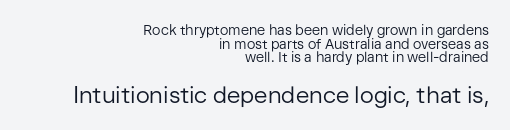
{"italic": "no", "bold": "no", "underline": "no", "align": "right", "line_spacing": "tight", "line_spacing_ratio": 0.98, "letter_spacing": "normal", "letter_spacing_em": 0.0, "larger_block": "second", "size_ratio": 1.64, "glyph_px": 23}
